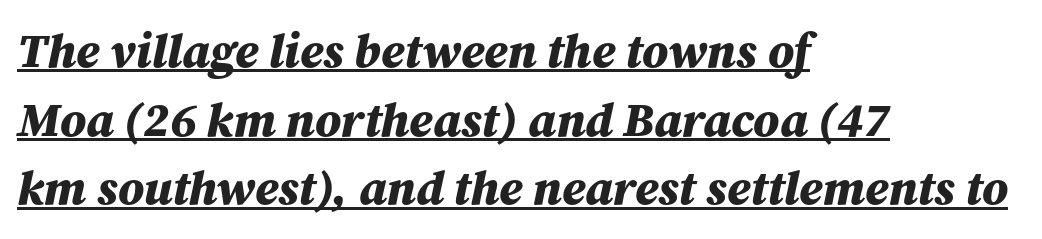
The image shows 48 px bold type, italic (leaning right); set left-aligned, normal line spacing (1.43x), normal letter spacing, underlined; medium stroke contrast and a medium x-height.
